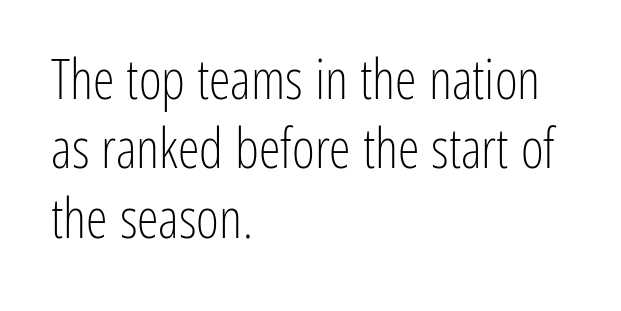
Q: Is the text bold? A: No.
Q: Is the text italic (slanted)? A: No, it is upright.
Q: Is the typeface a serif or a sans-serif typeface? A: Sans-serif.
Q: Is the text underlined? A: No.
Q: How is the paragraph aligned? A: Left-aligned.
Q: Is the spacing between letters normal or unusually wide? A: Normal.
Q: Is the spacing between lines tight, normal or loose? A: Normal.
Q: Width (condensed, normal, or wide)? A: Condensed.
Q: Stroke contrast? A: Low.
Q: x-height? A: Medium.
Q: Monospaced? A: No.
